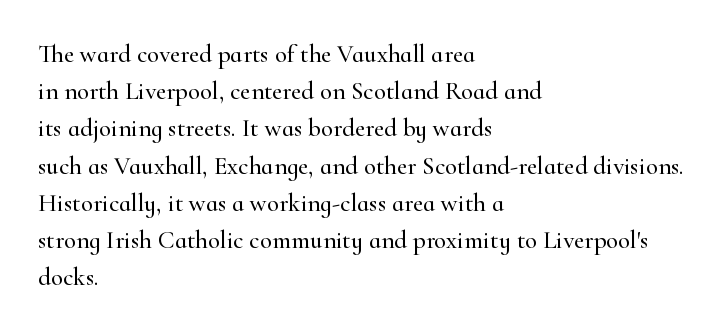
{"italic": "no", "underline": "no", "align": "left", "line_spacing": "normal", "line_spacing_ratio": 1.49, "letter_spacing": "normal", "letter_spacing_em": 0.0, "glyph_px": 25}
